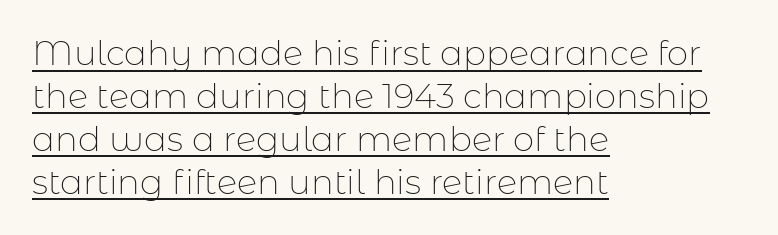
Q: Is the text bold? A: No.
Q: Is the text italic (slanted)? A: No, it is upright.
Q: Is the typeface a serif or a sans-serif typeface? A: Sans-serif.
Q: Is the text underlined? A: Yes.
Q: How is the paragraph aligned? A: Left-aligned.
Q: Is the spacing between letters normal or unusually wide? A: Normal.
Q: Is the spacing between lines tight, normal or loose? A: Normal.
Q: Width (condensed, normal, or wide)? A: Normal.
Q: Stroke contrast? A: Low.
Q: x-height? A: Medium.
Q: Monospaced? A: No.
